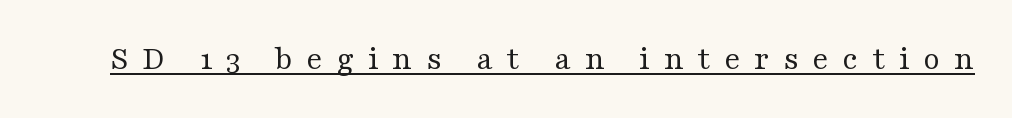
The image shows 34 px regular-weight, wide serif type, upright; set unusually wide letter spacing (+0.4 em), underlined; medium stroke contrast and a medium x-height.
